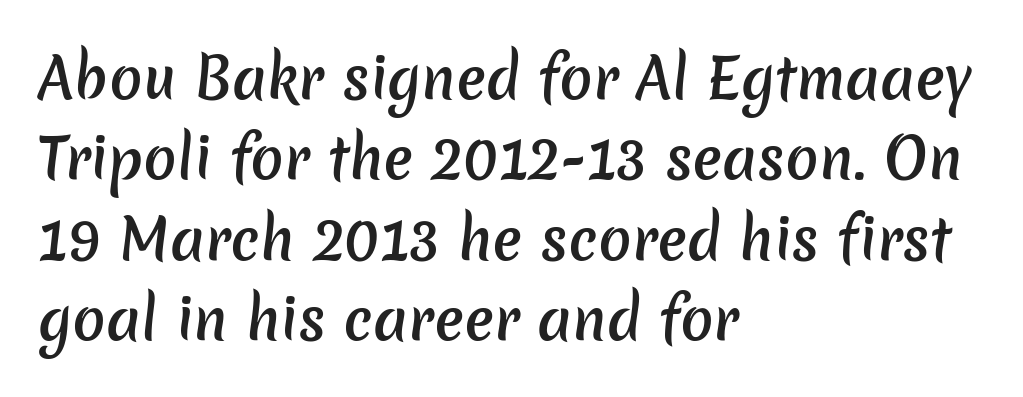
Is the type bold? Partly — it's a semibold, heavier than regular but not fully bold. No feet cap the strokes, marking this as sans-serif type. These lines stack with their left ends in a neat column. The type is set solid horizontally, with unmodified tracking.
